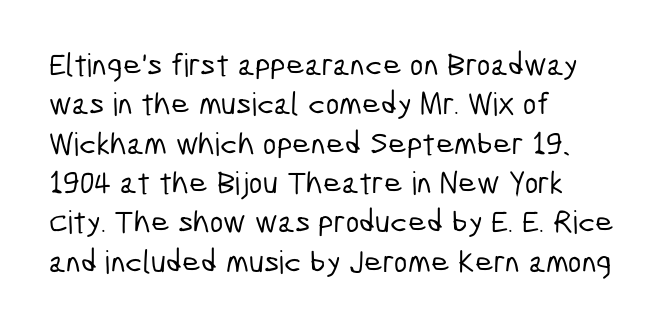
Q: Is the typeface a serif or a sans-serif typeface? A: Sans-serif.
Q: Is the text underlined? A: No.
Q: How is the paragraph aligned? A: Left-aligned.
Q: Is the spacing between letters normal or unusually wide? A: Normal.
Q: Width (condensed, normal, or wide)? A: Condensed.
Q: Stroke contrast? A: Low.
Q: x-height? A: Medium.
Q: Monospaced? A: No.
